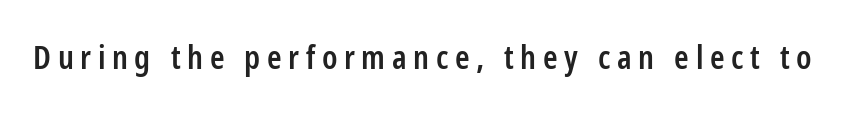
Q: Is the text bold? A: Semi-bold.
Q: Is the text italic (slanted)? A: No, it is upright.
Q: Is the typeface a serif or a sans-serif typeface? A: Sans-serif.
Q: Is the text underlined? A: No.
Q: Is the spacing between letters normal or unusually wide? A: Unusually wide.
Q: Width (condensed, normal, or wide)? A: Condensed.
Q: Stroke contrast? A: Low.
Q: x-height? A: Medium.
Q: Monospaced? A: No.
